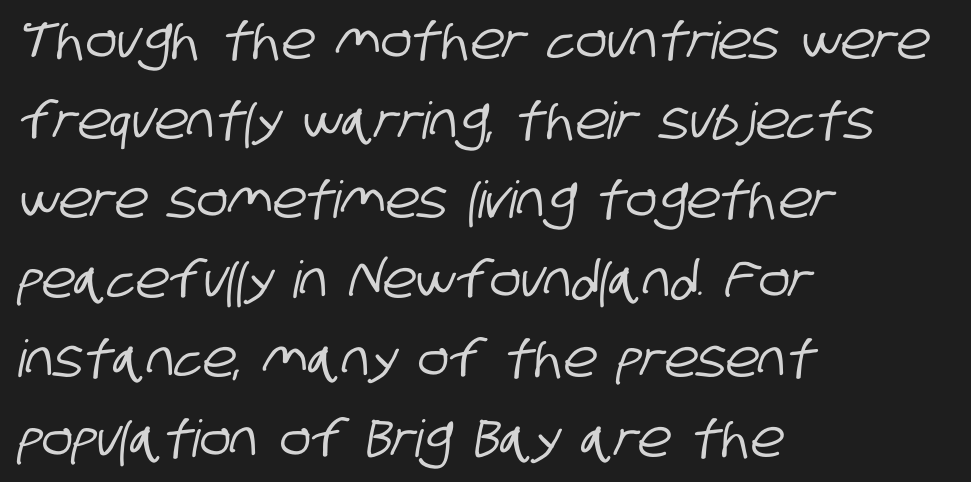
{"serif": "no", "width": "condensed", "stroke_contrast": "low", "x_height": "large", "monospaced": "no", "underline": "no", "align": "left", "line_spacing": "normal", "line_spacing_ratio": 1.56, "letter_spacing": "normal", "letter_spacing_em": 0.0, "glyph_px": 51}
